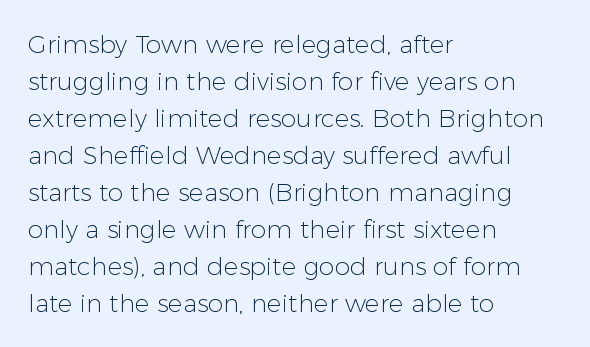
The image shows 25 px text type, upright; set left-aligned, normal line spacing (1.48x), normal letter spacing, not underlined.
